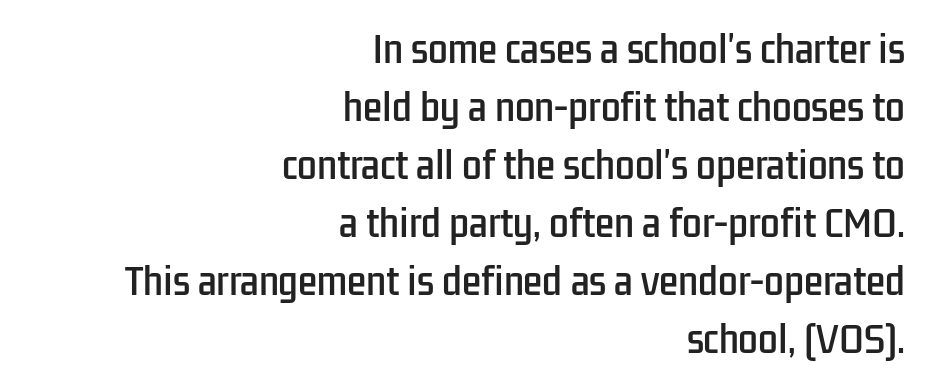
The image shows 35 px condensed sans-serif type, upright; set right-aligned, normal line spacing (1.66x), normal letter spacing, not underlined; low stroke contrast and a medium x-height.
